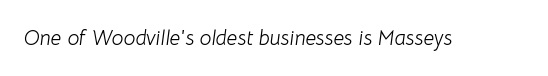
Q: Is the text bold? A: No.
Q: Is the text italic (slanted)? A: Yes, it leans right by about 8 degrees.
Q: Is the text underlined? A: No.
Q: Is the spacing between letters normal or unusually wide? A: Normal.
